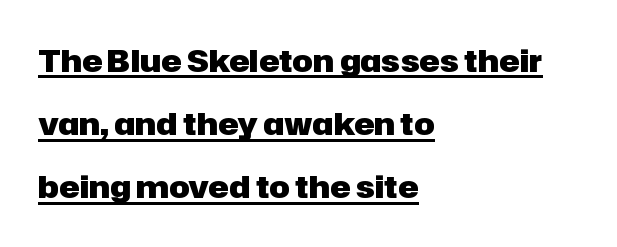
{"serif": "no", "italic": "no", "bold": "yes", "weight": "heavy", "width": "normal", "stroke_contrast": "low", "x_height": "medium", "monospaced": "no", "underline": "yes", "align": "left", "line_spacing": "loose", "line_spacing_ratio": 2.04, "letter_spacing": "normal", "letter_spacing_em": 0.0, "glyph_px": 31}
